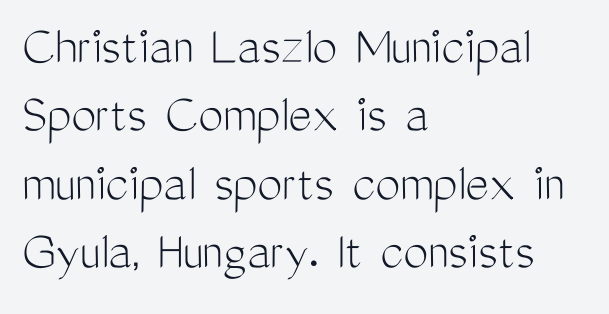
{"serif": "no", "italic": "no", "bold": "no", "weight": "light", "width": "condensed", "stroke_contrast": "medium", "x_height": "medium", "monospaced": "no", "underline": "no", "align": "left", "line_spacing_ratio": 1.22, "letter_spacing": "normal", "letter_spacing_em": 0.0, "glyph_px": 56}
